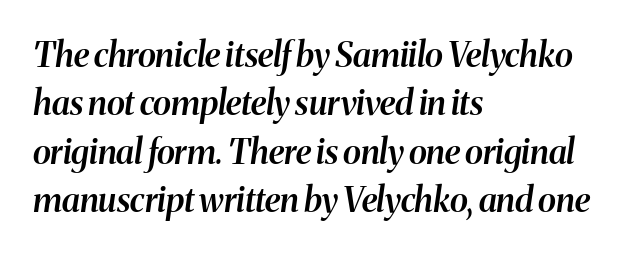
Q: Is the text bold? A: Semi-bold.
Q: Is the text italic (slanted)? A: Yes, it leans right by about 8 degrees.
Q: Is the text underlined? A: No.
Q: How is the paragraph aligned? A: Left-aligned.
Q: Is the spacing between letters normal or unusually wide? A: Normal.
Q: Is the spacing between lines tight, normal or loose? A: Normal.
Q: Width (condensed, normal, or wide)? A: Normal.
Q: Stroke contrast? A: Medium.
Q: x-height? A: Medium.
Q: Monospaced? A: No.
